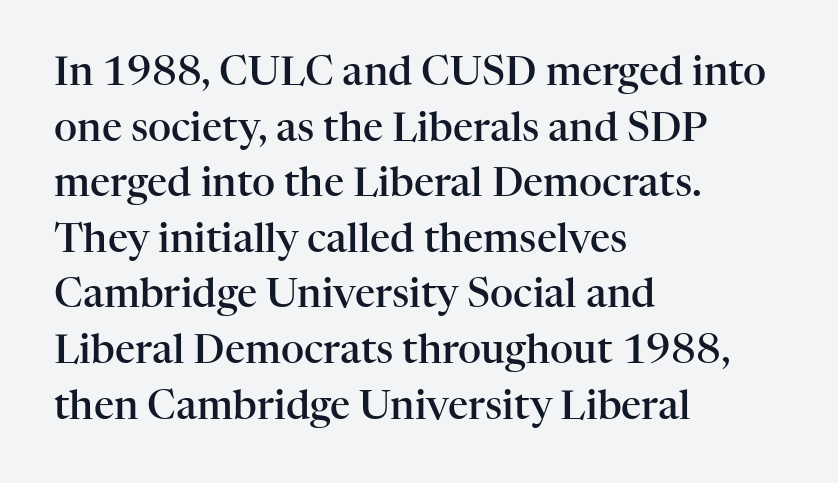
The image shows 40 px semibold serif type, upright; set left-aligned, normal line spacing (1.39x), normal letter spacing, not underlined; high stroke contrast and a medium x-height.
